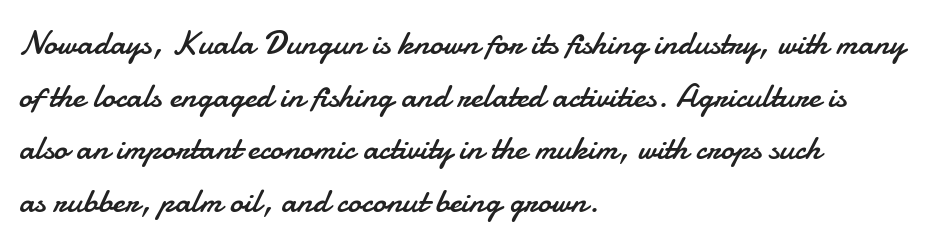
The image shows 34 px regular-weight sans-serif type; set left-aligned, normal line spacing (1.55x), normal letter spacing, not underlined; low stroke contrast and a small x-height.
